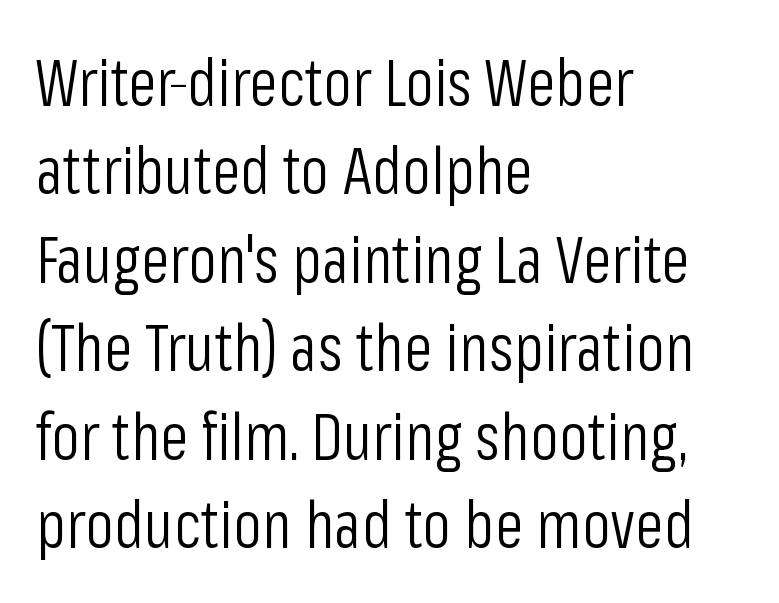
{"serif": "no", "italic": "no", "bold": "no", "weight": "light", "width": "condensed", "stroke_contrast": "low", "x_height": "medium", "monospaced": "no", "underline": "no", "align": "left", "line_spacing": "normal", "line_spacing_ratio": 1.36, "letter_spacing": "normal", "letter_spacing_em": 0.0, "glyph_px": 65}
